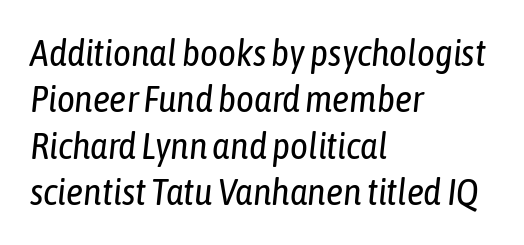
Q: Is the text bold? A: No.
Q: Is the text italic (slanted)? A: Yes, it leans right by about 6 degrees.
Q: Is the text underlined? A: No.
Q: How is the paragraph aligned? A: Left-aligned.
Q: Is the spacing between letters normal or unusually wide? A: Normal.
Q: Width (condensed, normal, or wide)? A: Condensed.
Q: Stroke contrast? A: Low.
Q: x-height? A: Medium.
Q: Monospaced? A: No.
